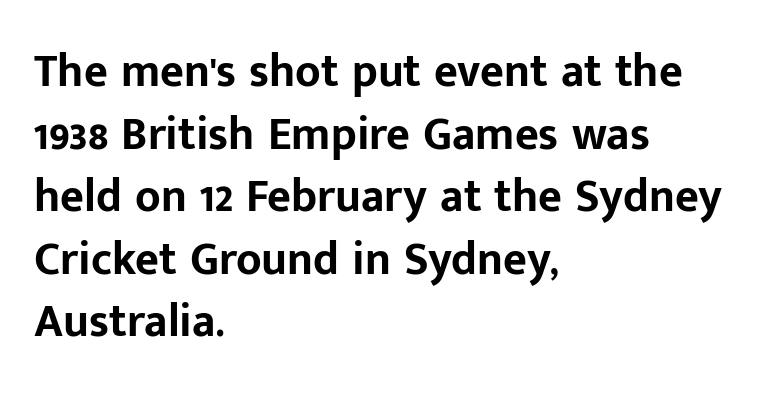
The image shows 46 px bold sans-serif type, upright; set left-aligned, normal line spacing (1.36x), normal letter spacing, not underlined; low stroke contrast and a medium x-height.
